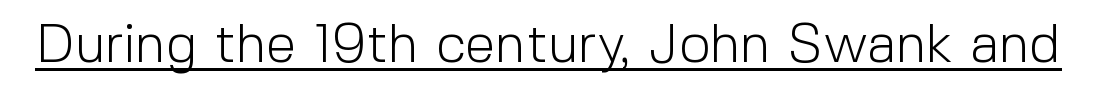
Q: Is the text bold? A: No.
Q: Is the text italic (slanted)? A: No, it is upright.
Q: Is the typeface a serif or a sans-serif typeface? A: Sans-serif.
Q: Is the text underlined? A: Yes.
Q: Is the spacing between letters normal or unusually wide? A: Normal.
Q: Width (condensed, normal, or wide)? A: Normal.
Q: x-height? A: Medium.
Q: Monospaced? A: No.
